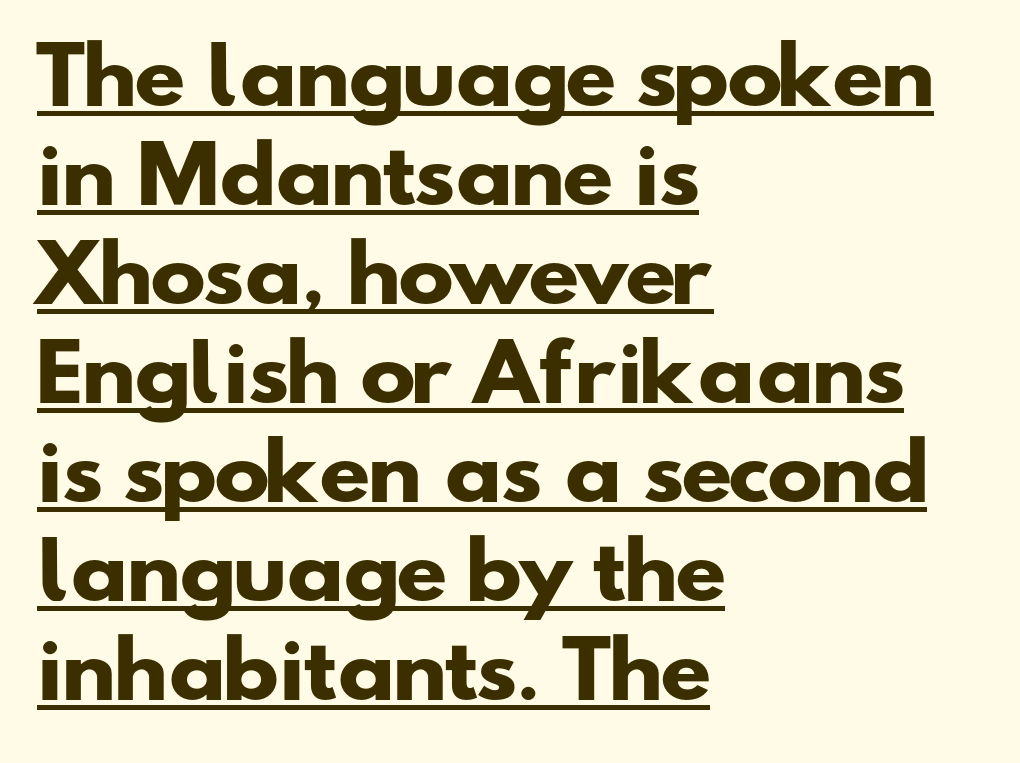
These lines sit exactly where default settings would place them. This sample carries an underscore along the baseline area. You could call the tracking neutral — neither tight nor loose. The passage shown is typed in a proportional face where columns would drift. The text was rendered using a sans face with plain stroke endings.
